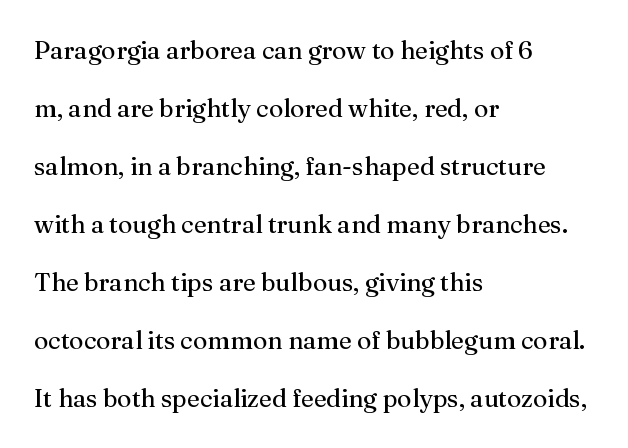
Q: Is the text bold? A: No.
Q: Is the text italic (slanted)? A: No, it is upright.
Q: Is the text underlined? A: No.
Q: How is the paragraph aligned? A: Left-aligned.
Q: Is the spacing between letters normal or unusually wide? A: Normal.
Q: Is the spacing between lines tight, normal or loose? A: Loose.
